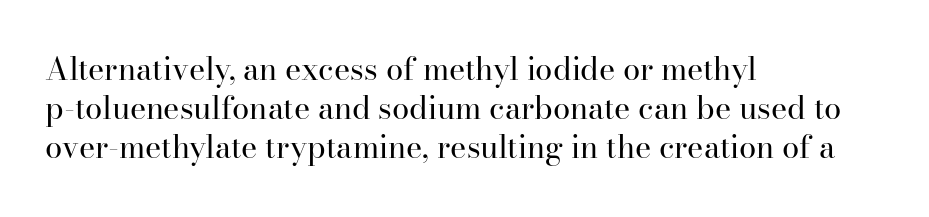
Words appear dense and cohesive because spacing is normal. Heaviness? Minimal to ordinary, like unemphasized prose. Varying glyph widths throughout — classic text-font behaviour. Nope, not italic — everything's standing straight.
